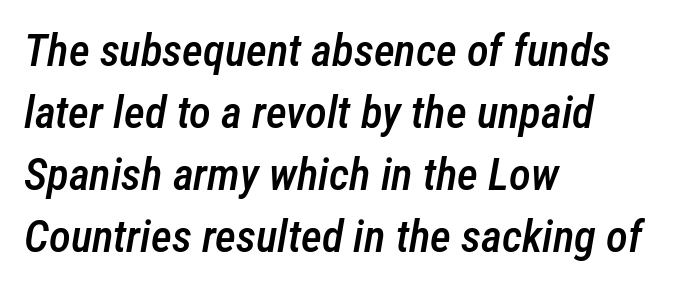
The image shows 45 px semibold, condensed type, italic (leaning right); set left-aligned, normal line spacing (1.38x), normal letter spacing, not underlined; low stroke contrast and a medium x-height.
